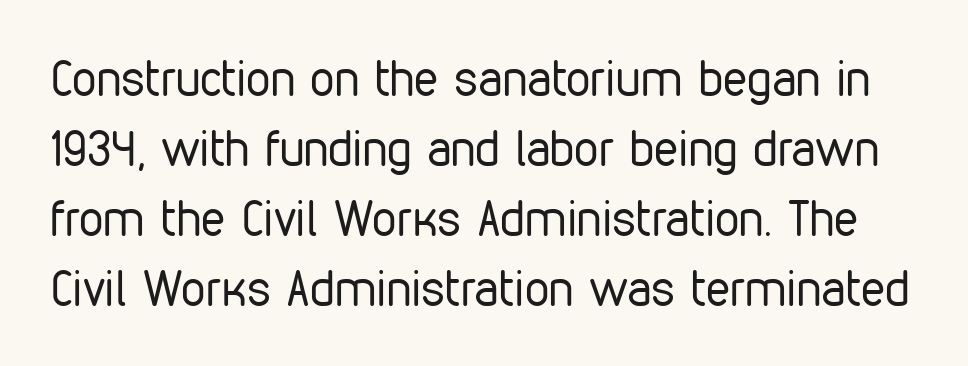
The image shows 49 px regular-weight, condensed sans-serif type, upright; set normal line spacing (1.43x), normal letter spacing, not underlined; low stroke contrast and a medium x-height.
